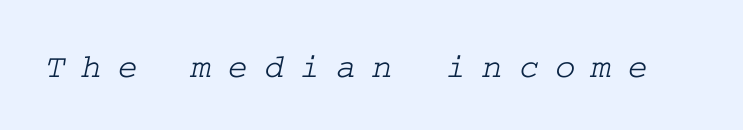
Q: Is the typeface a serif or a sans-serif typeface? A: Serif.
Q: Is the text underlined? A: No.
Q: Is the spacing between letters normal or unusually wide? A: Unusually wide.
Q: Width (condensed, normal, or wide)? A: Wide.
Q: Stroke contrast? A: Low.
Q: x-height? A: Medium.
